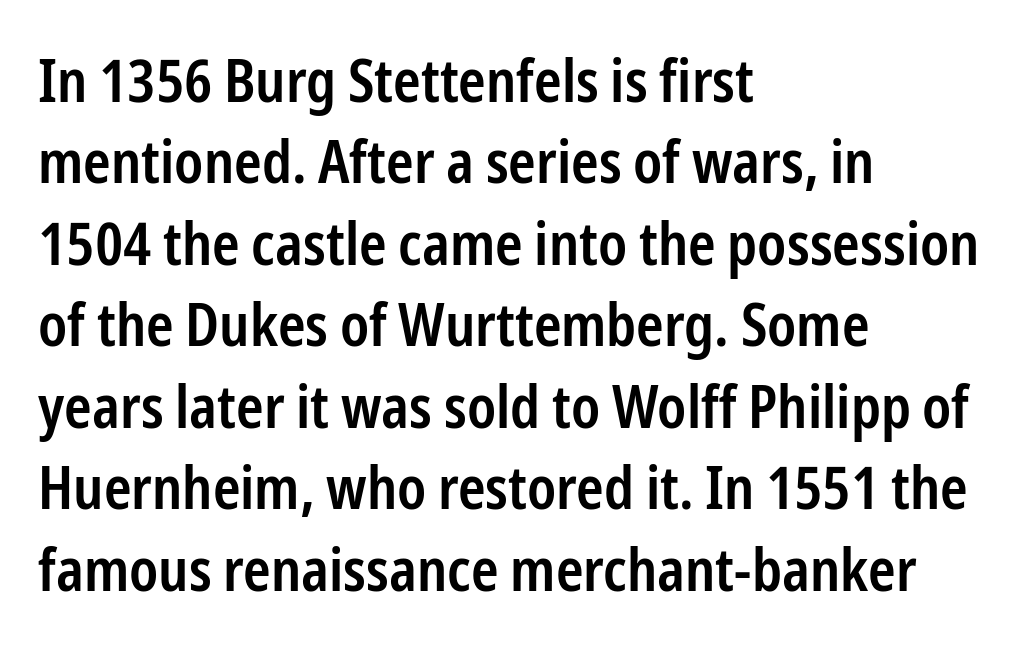
Is there any slant? The stems are plumb. Semibold letterforms, between regular and bold. The glyphs in this specimen are sans serif. The rendering uses a moderate line-height, typical for paragraphs.
